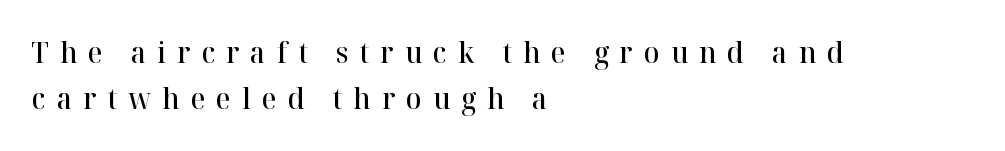
{"serif": "yes", "italic": "no", "bold": "semi", "weight": "semibold", "width": "normal", "stroke_contrast": "high", "x_height": "medium", "monospaced": "no", "underline": "no", "align": "left", "line_spacing": "normal", "line_spacing_ratio": 1.59, "letter_spacing": "wide", "letter_spacing_em": 0.38, "glyph_px": 29}
